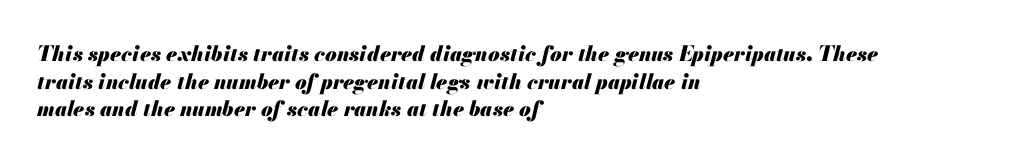
Heft: maximum for text — a bold. How are the letters spaced? Ordinarily, with no added tracking. Has an underline been added? It has not. A typesetter would call this leading conventional body-copy spacing.
